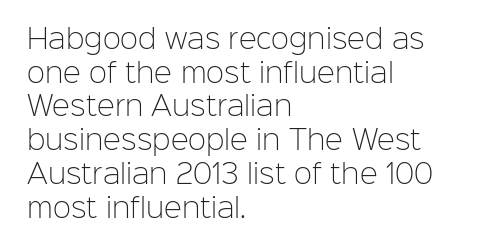
The image shows 27 px text type, upright; set left-aligned, normal line spacing (1.25x), normal letter spacing, not underlined.
